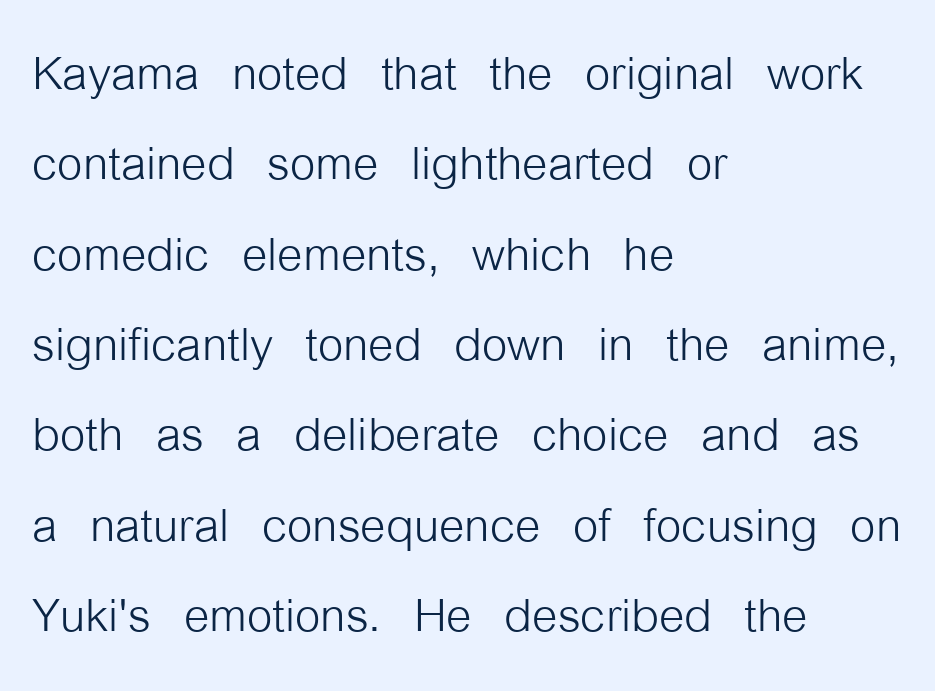
The image shows 65 px light, condensed sans-serif type, upright; set left-aligned, normal line spacing (1.39x), normal letter spacing, not underlined; low stroke contrast and a medium x-height.
